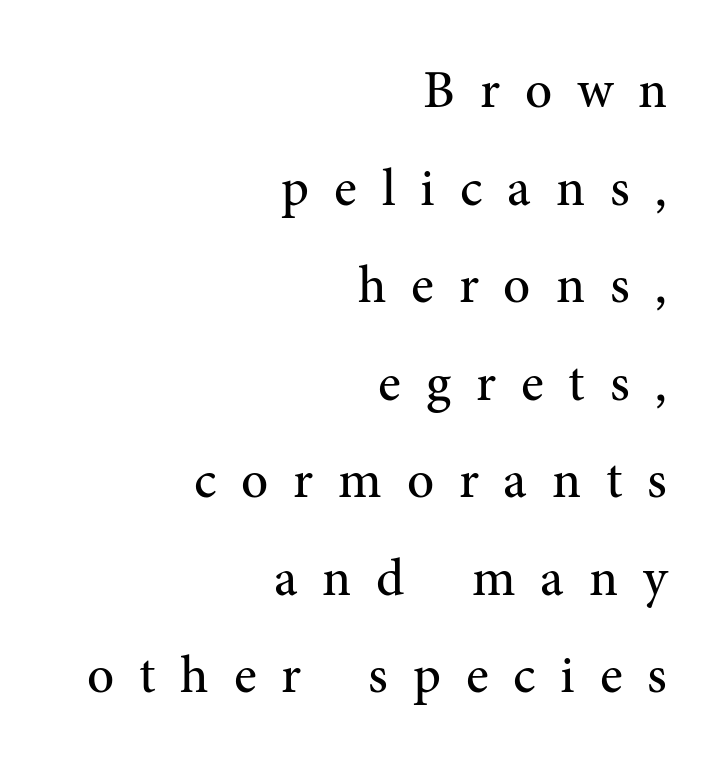
{"serif": "yes", "italic": "no", "bold": "no", "weight": "regular", "width": "normal", "stroke_contrast": "medium", "x_height": "medium", "monospaced": "no", "underline": "no", "align": "right", "line_spacing_ratio": 1.84, "letter_spacing": "wide", "letter_spacing_em": 0.47, "glyph_px": 53}
